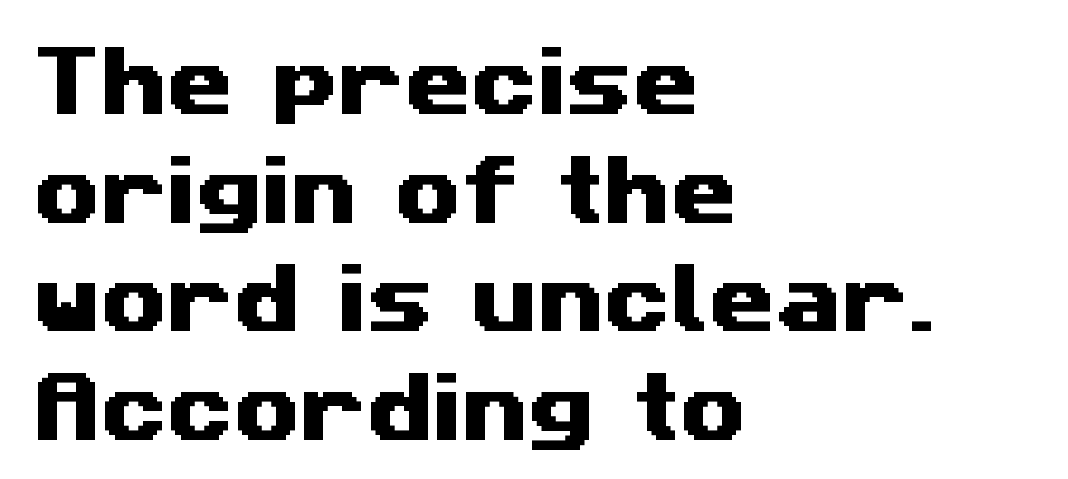
What stands out about the letter spacing? Nothing — it is the standard amount. The glyphs are unaccompanied by any horizontal stroke below them. Varying glyph widths throughout — classic text-font behaviour. Unlike a traditional serif, this face leaves its strokes unadorned. Horizontally, the lines are justified to the leading edge only.
